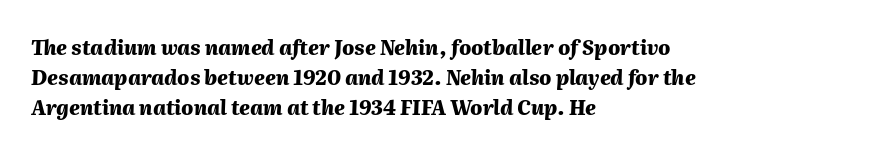
The image shows 20 px bold type, italic (leaning right); set left-aligned, normal line spacing (1.49x), normal letter spacing, not underlined.
